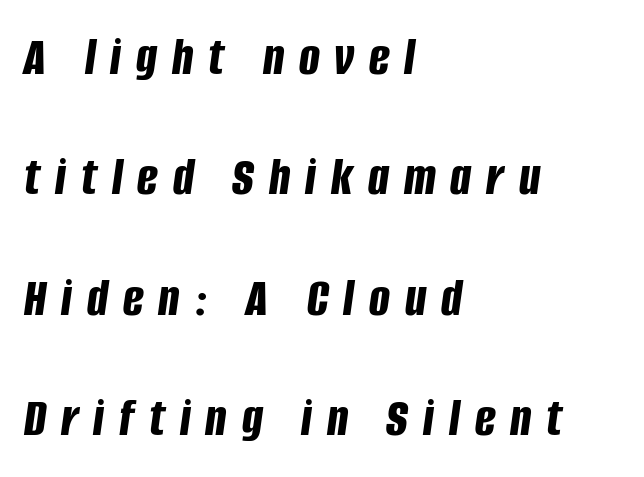
The image shows 55 px bold, condensed type, italic (leaning right); set left-aligned, loose line spacing (2.19x), unusually wide letter spacing (+0.27 em), not underlined; low stroke contrast and a large x-height.
